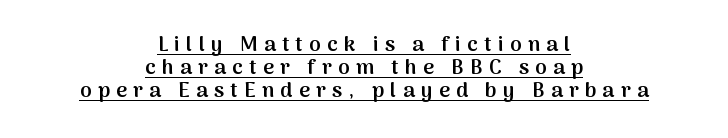
Q: Is the text bold? A: Semi-bold.
Q: Is the text italic (slanted)? A: No, it is upright.
Q: Is the text underlined? A: Yes.
Q: How is the paragraph aligned? A: Centered.
Q: Is the spacing between letters normal or unusually wide? A: Unusually wide.
Q: Is the spacing between lines tight, normal or loose? A: Tight.
